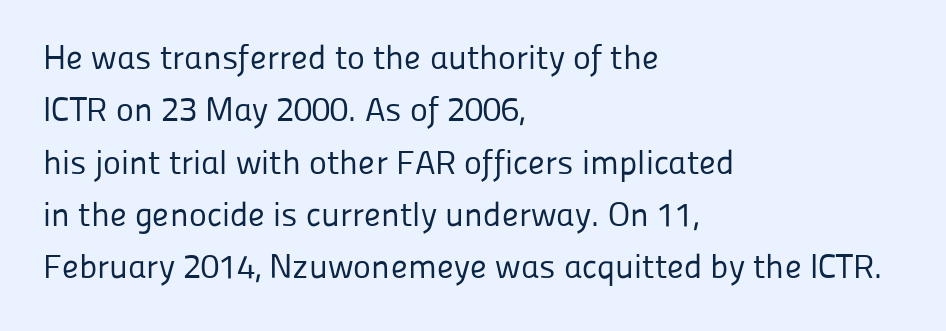
The image shows 34 px regular-weight sans-serif type, upright; set left-aligned, normal line spacing (1.54x), normal letter spacing, not underlined; low stroke contrast and a medium x-height.
